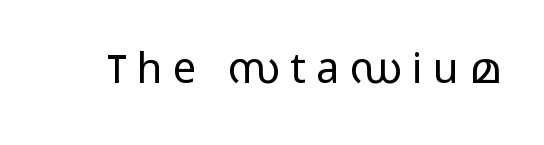
{"serif": "no", "italic": "no", "bold": "no", "weight": "light", "width": "wide", "stroke_contrast": "low", "x_height": "medium", "monospaced": "no", "underline": "no", "letter_spacing": "wide", "letter_spacing_em": 0.25, "glyph_px": 42}
